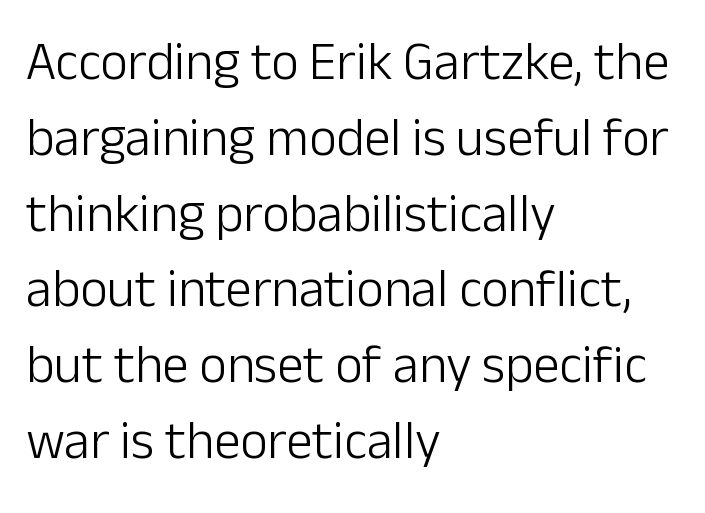
Q: Is the text bold? A: No.
Q: Is the text italic (slanted)? A: No, it is upright.
Q: Is the typeface a serif or a sans-serif typeface? A: Sans-serif.
Q: Is the text underlined? A: No.
Q: How is the paragraph aligned? A: Left-aligned.
Q: Is the spacing between letters normal or unusually wide? A: Normal.
Q: Is the spacing between lines tight, normal or loose? A: Normal.
Q: Width (condensed, normal, or wide)? A: Normal.
Q: Stroke contrast? A: Low.
Q: x-height? A: Medium.
Q: Monospaced? A: No.
